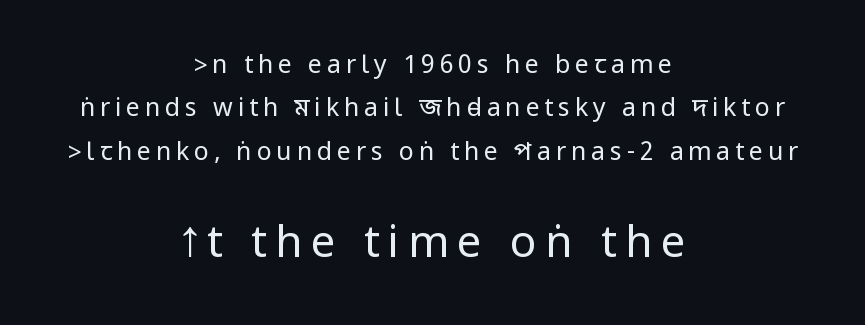
{"serif": "no", "italic": "no", "bold": "no", "weight": "regular", "width": "condensed", "stroke_contrast": "low", "underline": "no", "align": "center", "line_spacing_ratio": 1.74, "larger_block": "second", "size_ratio": 1.76, "glyph_px": 44}
